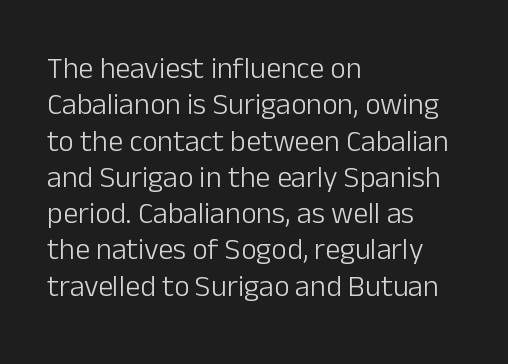
{"serif": "no", "italic": "no", "bold": "no", "weight": "light", "width": "normal", "stroke_contrast": "low", "x_height": "medium", "monospaced": "no", "underline": "no", "align": "left", "line_spacing_ratio": 1.21, "letter_spacing": "normal", "letter_spacing_em": 0.0, "glyph_px": 30}
